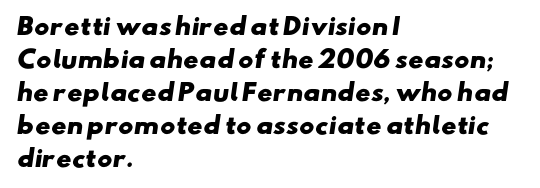
The image shows 23 px bold type; set left-aligned, normal line spacing (1.43x), normal letter spacing, not underlined.
